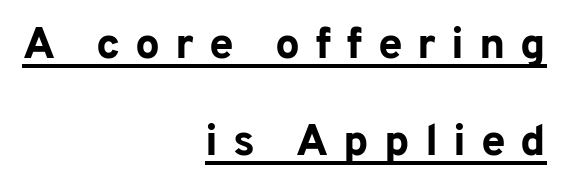
The image shows 44 px bold sans-serif type, upright; set right-aligned, loose line spacing (2.21x), unusually wide letter spacing (+0.34 em), underlined; low stroke contrast and a medium x-height.
